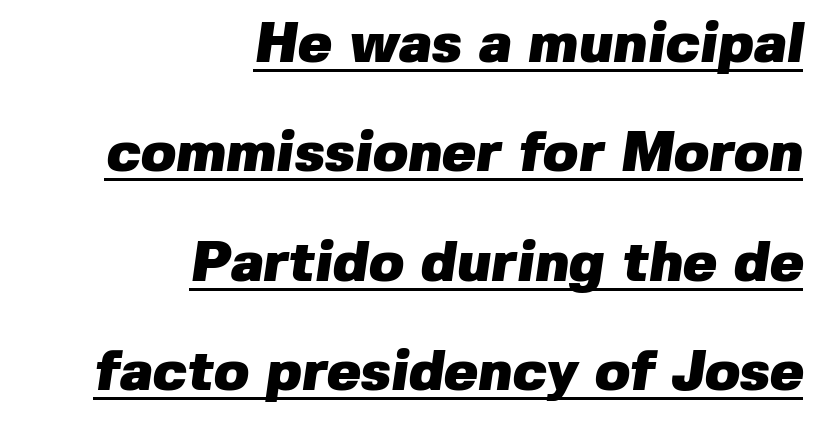
Q: Is the text bold? A: Yes.
Q: Is the typeface a serif or a sans-serif typeface? A: Sans-serif.
Q: Is the text underlined? A: Yes.
Q: How is the paragraph aligned? A: Right-aligned.
Q: Is the spacing between letters normal or unusually wide? A: Normal.
Q: Is the spacing between lines tight, normal or loose? A: Loose.
Q: Width (condensed, normal, or wide)? A: Normal.
Q: Stroke contrast? A: Low.
Q: x-height? A: Medium.
Q: Monospaced? A: No.
